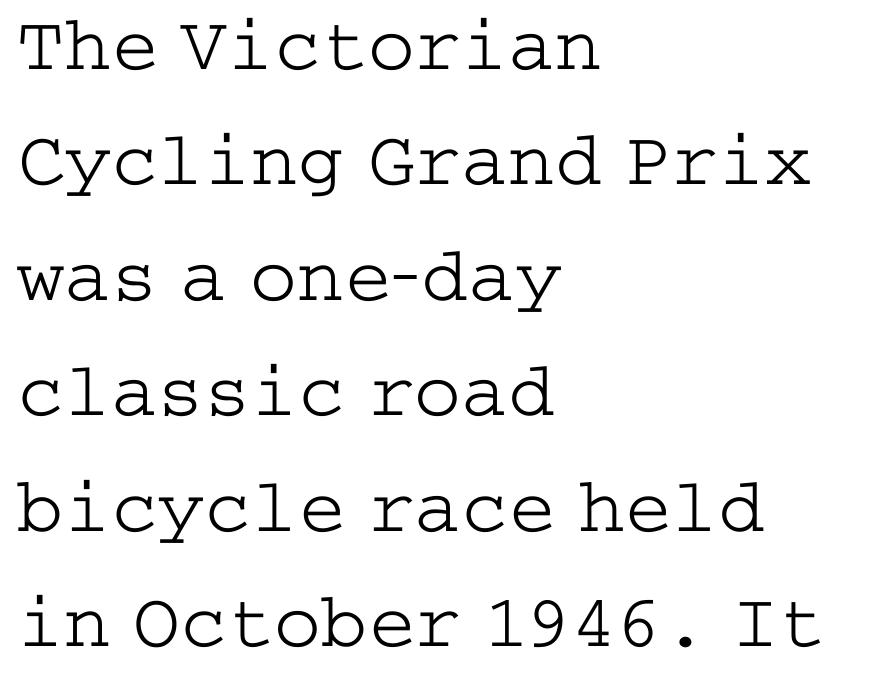
The image shows 78 px light, wide serif type, upright; set left-aligned, normal line spacing (1.48x), normal letter spacing, not underlined; low stroke contrast and a medium x-height.
